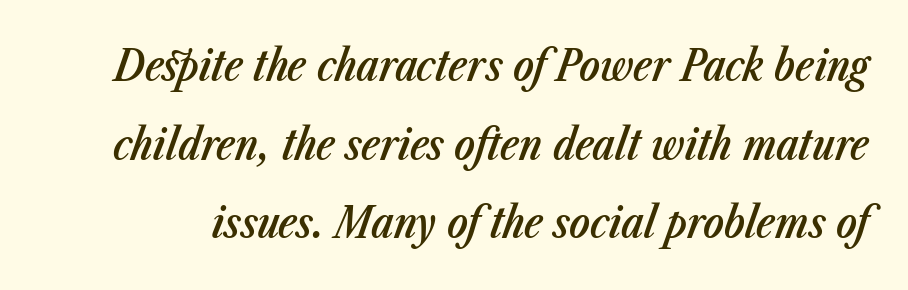
Q: Is the text bold? A: Semi-bold.
Q: Is the text italic (slanted)? A: Yes, it leans right by about 23 degrees.
Q: Is the text underlined? A: No.
Q: Is the spacing between letters normal or unusually wide? A: Normal.
Q: Width (condensed, normal, or wide)? A: Condensed.
Q: Stroke contrast? A: Low.
Q: x-height? A: Medium.
Q: Monospaced? A: No.
